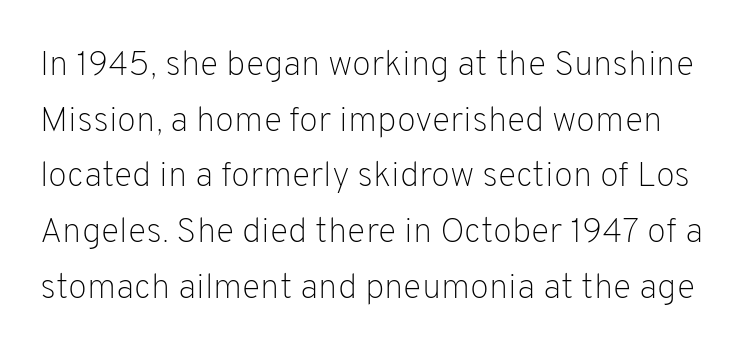
{"serif": "no", "italic": "no", "bold": "no", "weight": "light", "width": "normal", "stroke_contrast": "low", "x_height": "medium", "monospaced": "no", "underline": "no", "line_spacing": "normal", "line_spacing_ratio": 1.59, "letter_spacing": "normal", "letter_spacing_em": 0.0, "glyph_px": 35}
